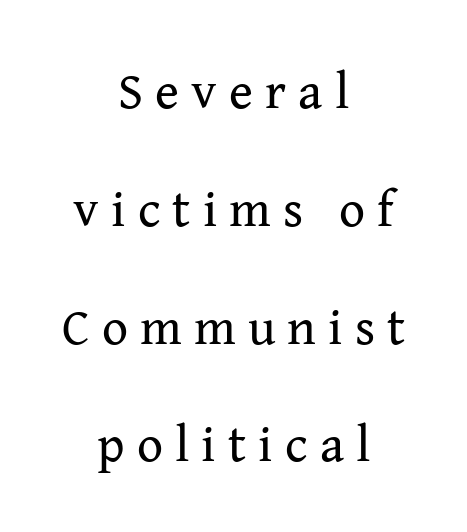
Q: Is the text bold? A: No.
Q: Is the text italic (slanted)? A: No, it is upright.
Q: Is the typeface a serif or a sans-serif typeface? A: Serif.
Q: Is the text underlined? A: No.
Q: How is the paragraph aligned? A: Centered.
Q: Is the spacing between letters normal or unusually wide? A: Unusually wide.
Q: Is the spacing between lines tight, normal or loose? A: Loose.
Q: Width (condensed, normal, or wide)? A: Normal.
Q: Stroke contrast? A: Medium.
Q: x-height? A: Medium.
Q: Monospaced? A: No.
